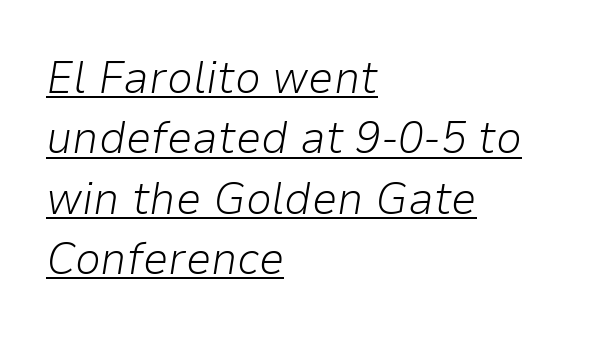
The image shows 46 px light type, italic (leaning right); set left-aligned, normal line spacing (1.31x), normal letter spacing, underlined; low stroke contrast and a medium x-height.
